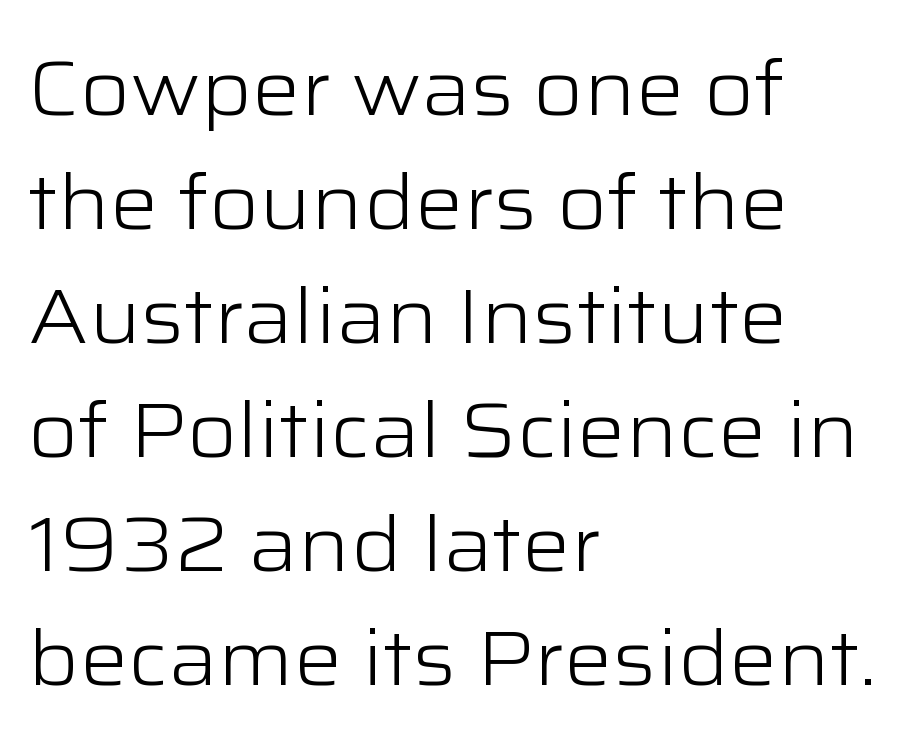
{"serif": "no", "italic": "no", "bold": "no", "weight": "light", "width": "wide", "stroke_contrast": "low", "x_height": "medium", "monospaced": "no", "underline": "no", "align": "left", "line_spacing": "normal", "line_spacing_ratio": 1.5, "letter_spacing": "normal", "letter_spacing_em": 0.0, "glyph_px": 76}
